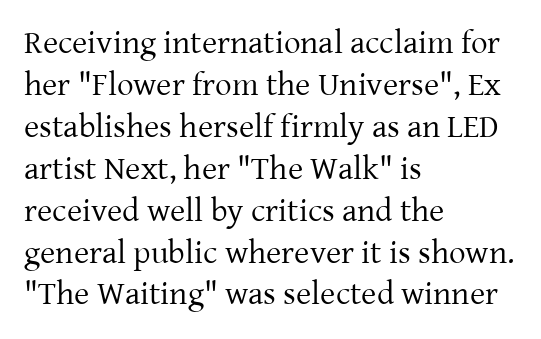
The image shows 33 px regular-weight serif type, upright; set left-aligned, normal line spacing (1.27x), normal letter spacing, not underlined; low stroke contrast and a medium x-height.
